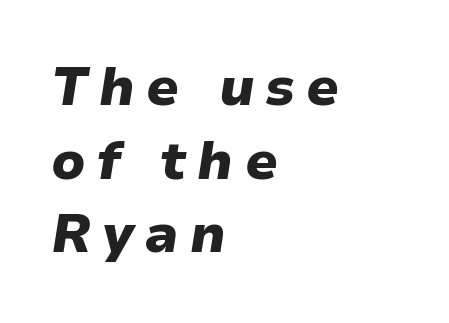
The image shows 53 px heavy type, italic (leaning right); set left-aligned, normal line spacing (1.39x), unusually wide letter spacing (+0.21 em), not underlined; low stroke contrast and a medium x-height.
